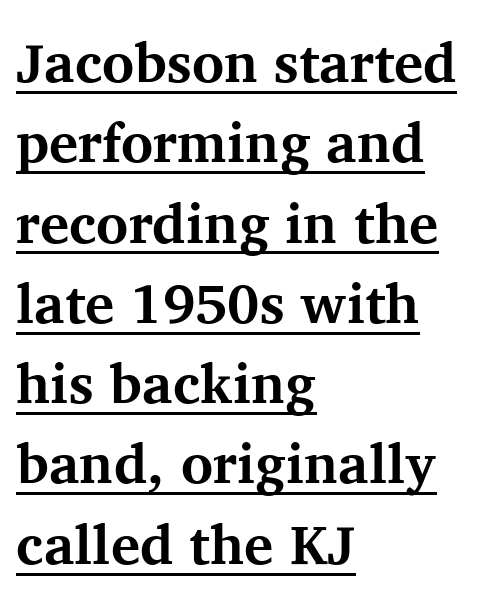
The image shows 55 px bold serif type, upright; set left-aligned, normal line spacing (1.46x), normal letter spacing, underlined; medium stroke contrast and a medium x-height.
